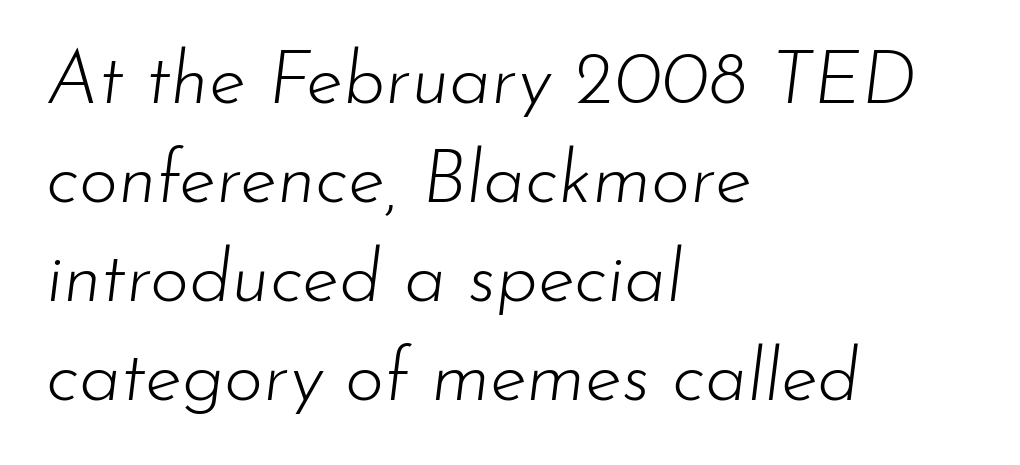
The image shows 75 px light type, italic (leaning right); set left-aligned, normal line spacing (1.32x), normal letter spacing, not underlined; low stroke contrast and a small x-height.
